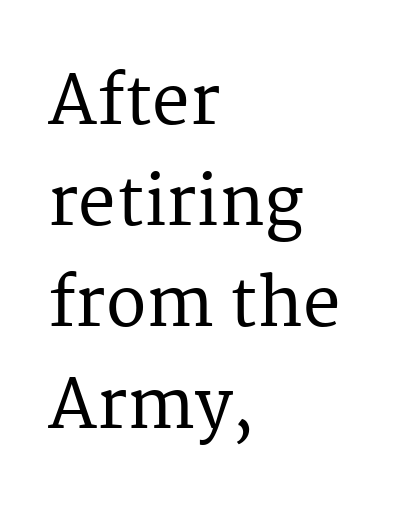
{"serif": "yes", "italic": "no", "width": "normal", "stroke_contrast": "medium", "x_height": "medium", "monospaced": "no", "underline": "no", "align": "left", "line_spacing": "normal", "line_spacing_ratio": 1.51, "letter_spacing": "normal", "letter_spacing_em": 0.0, "glyph_px": 67}
